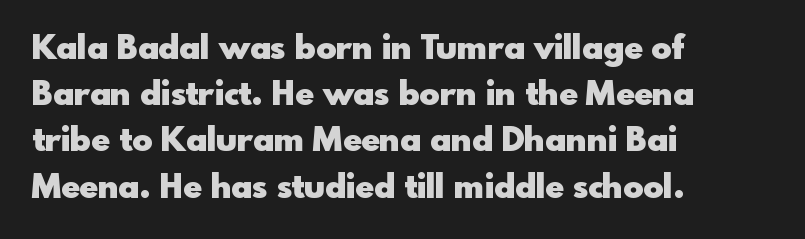
The passage shown has conventional tracking throughout. These lines are rendered in a variable-pitch font. These lines stack with their left ends in a neat column. The letters carry no serifs — their stems end cleanly without finishing strokes. Quick note: not italic, upright.
